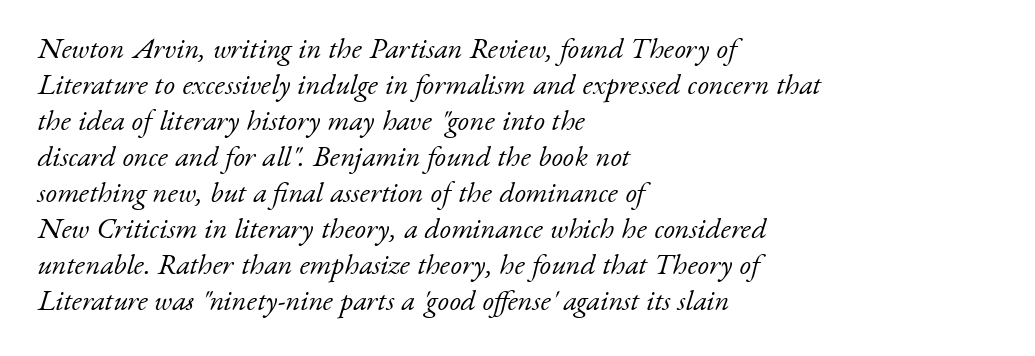
The image shows 29 px light serif type, italic (leaning right); set left-aligned, line spacing 1.24x, normal letter spacing, not underlined; low stroke contrast and a small x-height.
